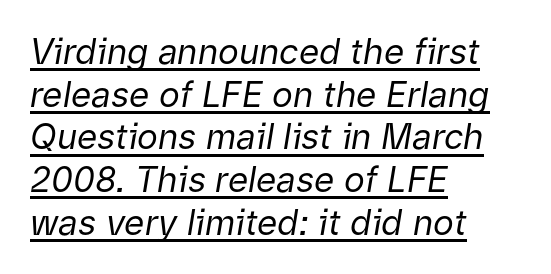
Each line starts at the same left margin while the right side varies. Nobody touched the tracking dial on this one. Decoration check: the copy is underlined. Is the stroke heavy? The answer is a plain regular-or-lighter.
